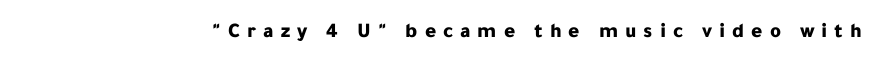
The image shows 21 px bold type, upright; set unusually wide letter spacing (+0.33 em), not underlined.
